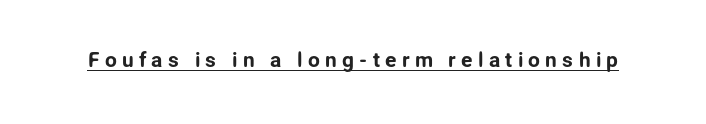
The image shows 21 px text type, upright; set unusually wide letter spacing (+0.25 em), underlined.
